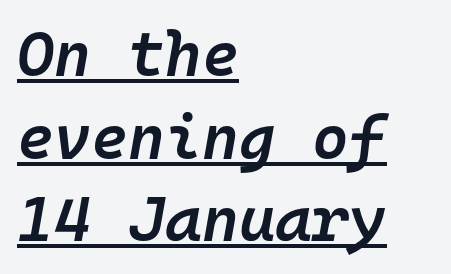
Q: Is the text bold? A: Semi-bold.
Q: Is the text italic (slanted)? A: Yes, it leans right by about 10 degrees.
Q: Is the text underlined? A: Yes.
Q: How is the paragraph aligned? A: Left-aligned.
Q: Is the spacing between letters normal or unusually wide? A: Normal.
Q: Is the spacing between lines tight, normal or loose? A: Normal.
Q: Width (condensed, normal, or wide)? A: Normal.
Q: Stroke contrast? A: Low.
Q: x-height? A: Medium.
Q: Monospaced? A: Yes.
